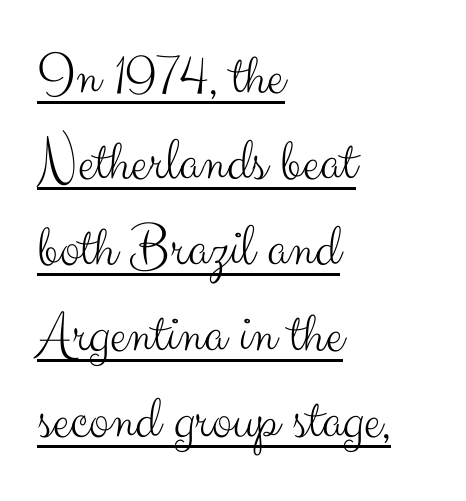
Q: Is the text bold? A: No.
Q: Is the text italic (slanted)? A: Yes.
Q: Is the typeface a serif or a sans-serif typeface? A: Sans-serif.
Q: Is the text underlined? A: Yes.
Q: How is the paragraph aligned? A: Left-aligned.
Q: Is the spacing between letters normal or unusually wide? A: Normal.
Q: Is the spacing between lines tight, normal or loose? A: Normal.
Q: Width (condensed, normal, or wide)? A: Normal.
Q: Stroke contrast? A: Medium.
Q: x-height? A: Small.
Q: Monospaced? A: No.
